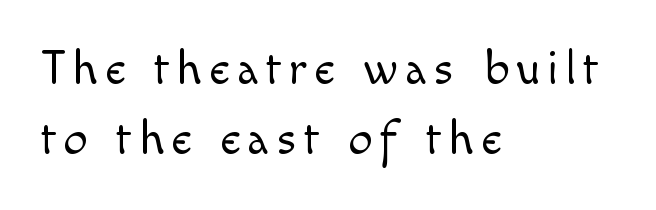
The image shows 48 px light sans-serif type, upright; set left-aligned, normal line spacing (1.45x), not underlined; a small x-height.
